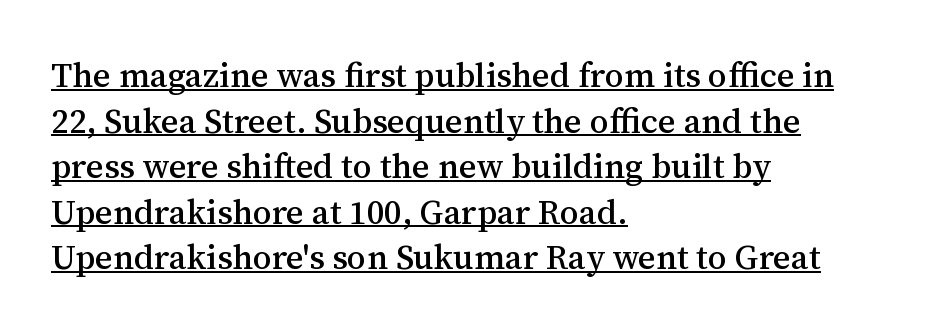
This sample uses an upright cut, with every glyph sitting square on the baseline. The lines sit at an ordinary, default distance from one another. Think of a printed novel: that variable character pitch is what you see here. The passage is arranged the way most books set body copy — flush left.
